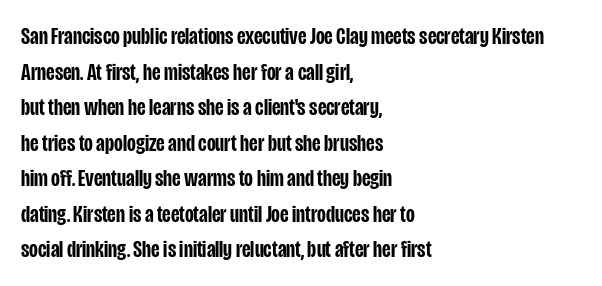
A semibold gives these letters moderate extra thickness, short of bold. Line spacing here is normal. Short note: letters normally spaced. Designer's note — italics off, roman on. A clean baseline with only descenders dipping below it. Line beginnings align vertically; line endings do not.
